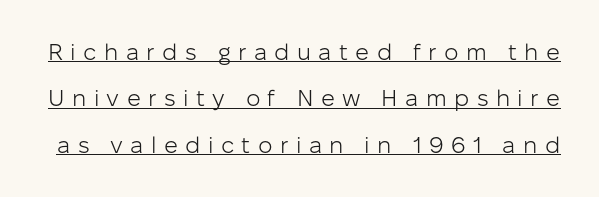
The image shows 23 px text type, upright; set loose line spacing (2.02x), unusually wide letter spacing (+0.32 em), underlined.
